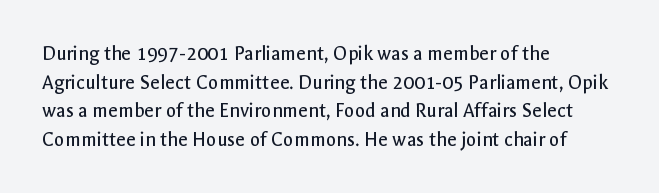
Q: Is the text bold? A: No.
Q: Is the text italic (slanted)? A: No, it is upright.
Q: Is the text underlined? A: No.
Q: How is the paragraph aligned? A: Left-aligned.
Q: Is the spacing between letters normal or unusually wide? A: Normal.
Q: Is the spacing between lines tight, normal or loose? A: Normal.
